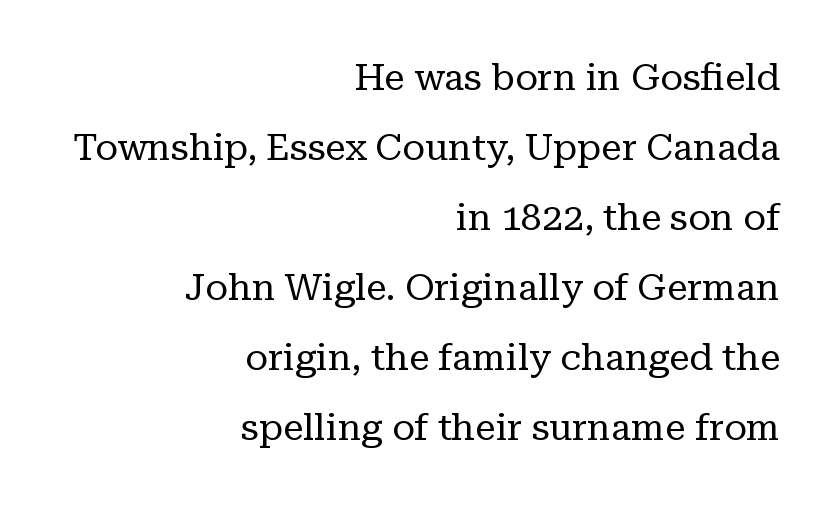
Quick note: underline off. This sample uses an upright cut, with every glyph sitting square on the baseline. Letters have the restrained weight of plain body copy at most. This rendering leaves character spacing at its baseline value.
